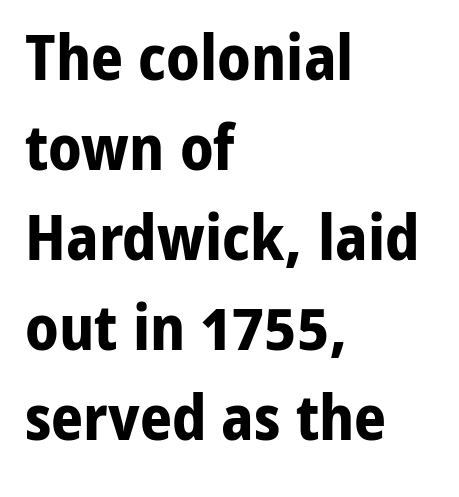
This is roman type, the default non-slanted kind. Descenders hang freely into open space. Regarding serifs, this sample does without them. These lines keep a tight, regular rhythm from letter to letter.
